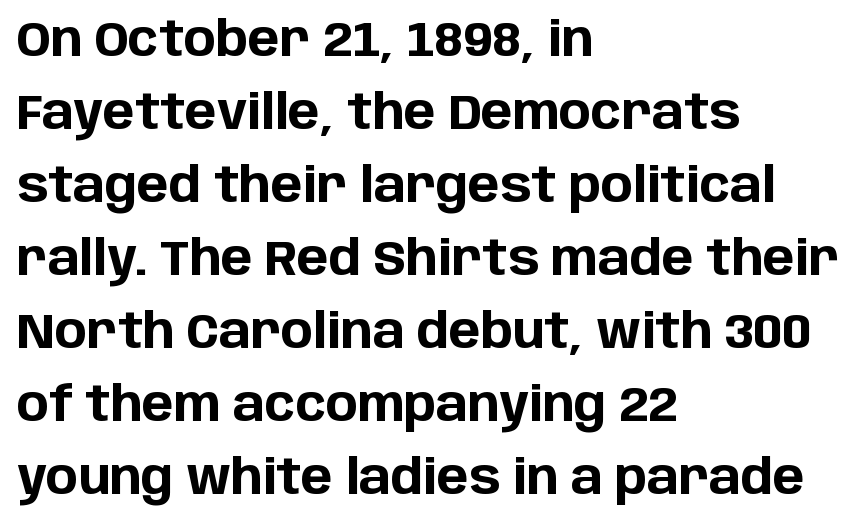
{"serif": "no", "italic": "no", "bold": "yes", "weight": "bold", "width": "normal", "stroke_contrast": "low", "x_height": "large", "monospaced": "no", "underline": "no", "align": "left", "line_spacing": "normal", "line_spacing_ratio": 1.52, "letter_spacing": "normal", "letter_spacing_em": 0.0, "glyph_px": 48}
